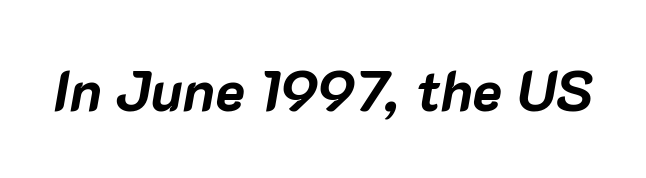
{"italic": "yes", "lean": "right", "slant_degrees": 10, "bold": "yes", "weight": "bold", "width": "normal", "stroke_contrast": "low", "x_height": "medium", "monospaced": "no", "underline": "no", "letter_spacing": "normal", "letter_spacing_em": 0.0, "glyph_px": 56}
